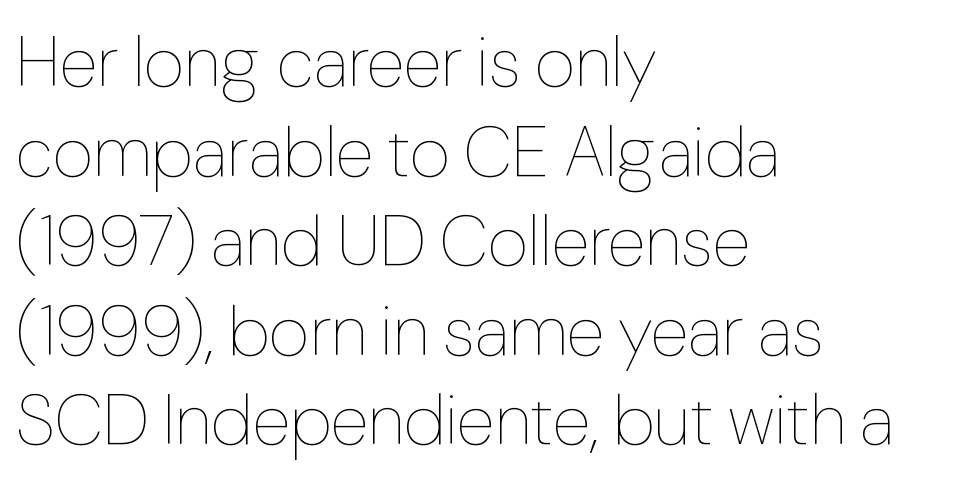
Q: Is the text bold? A: No.
Q: Is the text italic (slanted)? A: No, it is upright.
Q: Is the text underlined? A: No.
Q: How is the paragraph aligned? A: Left-aligned.
Q: Is the spacing between letters normal or unusually wide? A: Normal.
Q: Is the spacing between lines tight, normal or loose? A: Normal.
Q: Width (condensed, normal, or wide)? A: Normal.
Q: Stroke contrast? A: Low.
Q: x-height? A: Medium.
Q: Monospaced? A: No.
